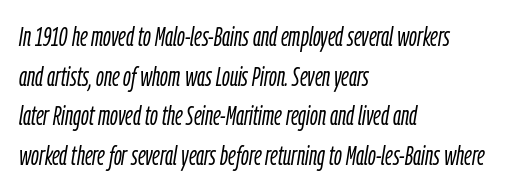
The image shows 27 px text type, italic (leaning right); set left-aligned, normal line spacing (1.47x), normal letter spacing, not underlined.
